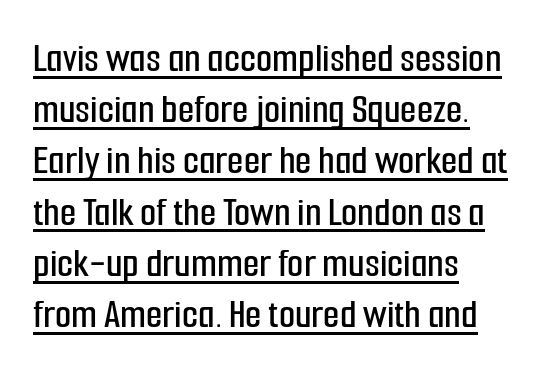
{"serif": "no", "italic": "no", "width": "condensed", "stroke_contrast": "low", "x_height": "medium", "monospaced": "no", "underline": "yes", "align": "left", "line_spacing_ratio": 1.22, "letter_spacing": "normal", "letter_spacing_em": 0.0, "glyph_px": 42}
